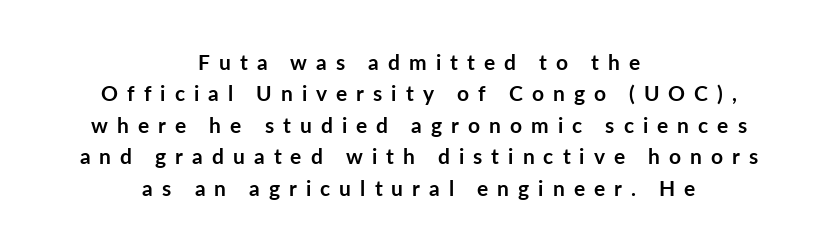
Q: Is the text bold? A: Yes.
Q: Is the text italic (slanted)? A: No, it is upright.
Q: Is the text underlined? A: No.
Q: How is the paragraph aligned? A: Centered.
Q: Is the spacing between letters normal or unusually wide? A: Unusually wide.
Q: Is the spacing between lines tight, normal or loose? A: Normal.
